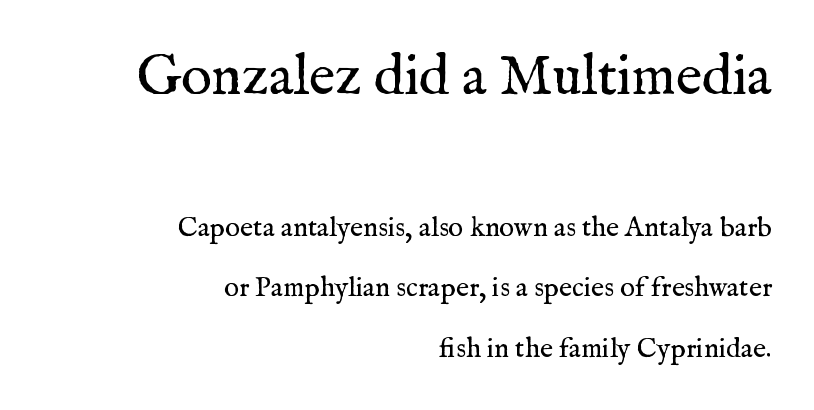
Q: Is the text bold? A: No.
Q: Is the text italic (slanted)? A: No, it is upright.
Q: Is the typeface a serif or a sans-serif typeface? A: Serif.
Q: Is the text underlined? A: No.
Q: How is the paragraph aligned? A: Right-aligned.
Q: Is the spacing between letters normal or unusually wide? A: Normal.
Q: Is the spacing between lines tight, normal or loose? A: Loose.
Q: Which block of text is set in a larger size, the first (top) or the second (bottom)? A: The first (top) one.
Q: Width (condensed, normal, or wide)? A: Normal.
Q: Stroke contrast? A: Medium.
Q: x-height? A: Medium.
Q: Monospaced? A: No.
